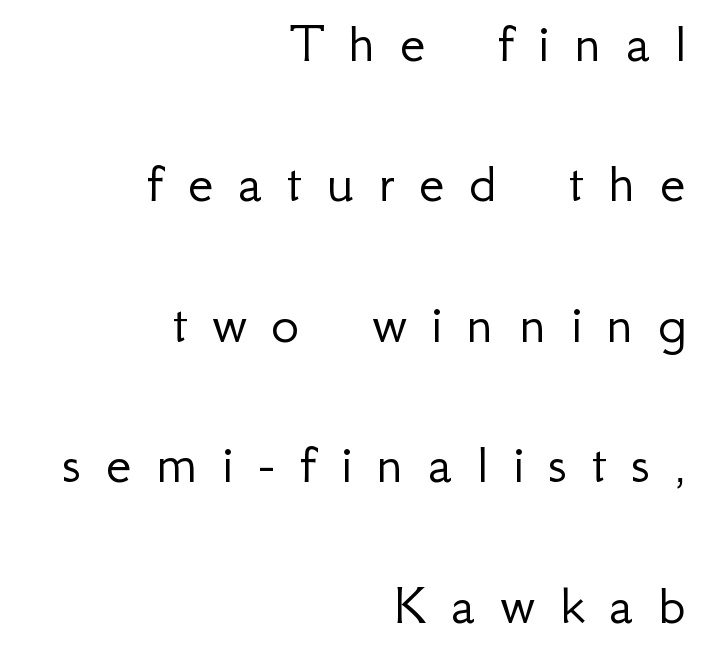
{"serif": "no", "italic": "no", "bold": "no", "weight": "light", "width": "normal", "stroke_contrast": "low", "x_height": "small", "monospaced": "no", "underline": "no", "align": "right", "line_spacing": "loose", "line_spacing_ratio": 2.38, "letter_spacing": "wide", "letter_spacing_em": 0.41, "glyph_px": 59}
